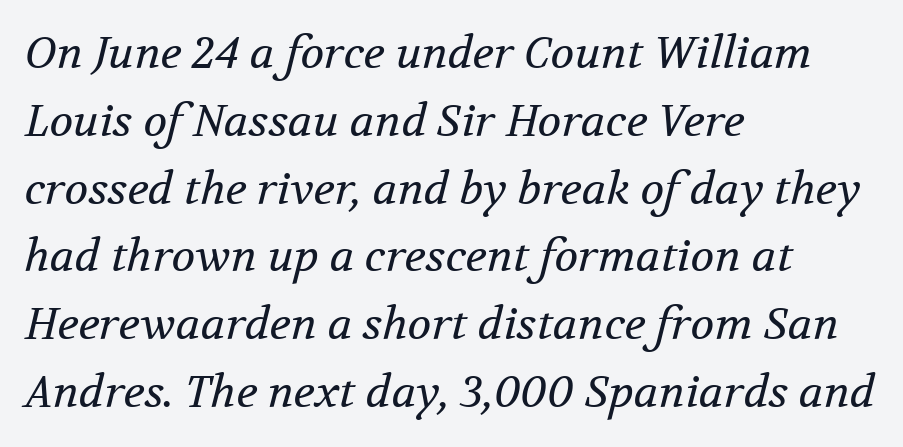
Serifs: yes, visible at the terminals of the letterforms. Students, note that the glyphs here touch the page at normal intervals. A typesetter would call this proportional, since set widths differ per character. Designer's note — italics engaged.
